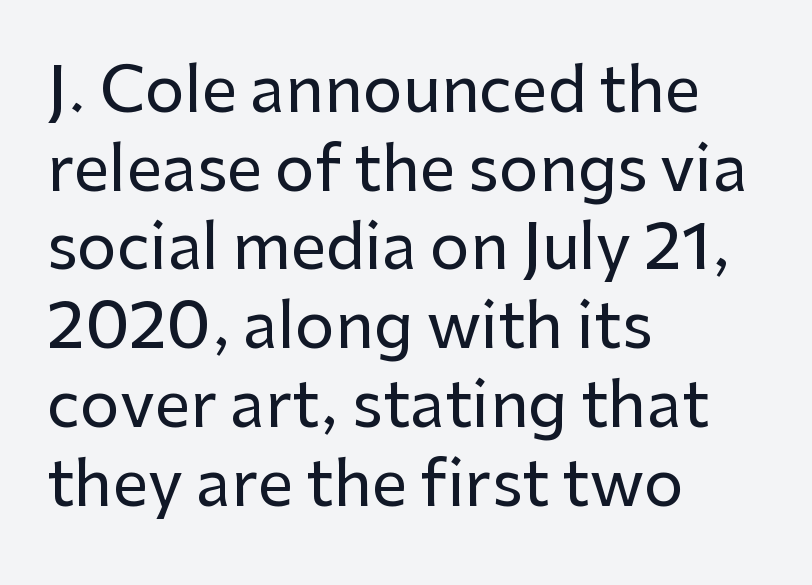
{"serif": "no", "italic": "no", "width": "normal", "stroke_contrast": "low", "x_height": "medium", "monospaced": "no", "underline": "no", "align": "left", "line_spacing": "normal", "line_spacing_ratio": 1.25, "letter_spacing": "normal", "letter_spacing_em": 0.0, "glyph_px": 63}
